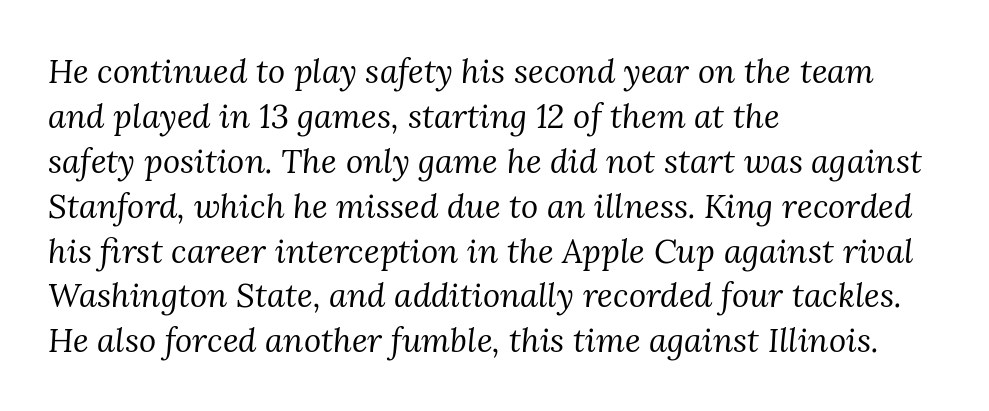
Honestly, the row spacing looks completely unremarkable. The letters are slanted; this is an italic face. Is this a sans? No — the strokes have serifs. Nothing heavy about these letters — not bold at all.
